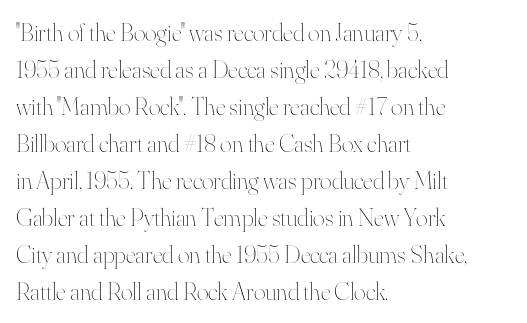
The image shows 25 px text type, upright; set left-aligned, normal line spacing (1.48x), normal letter spacing, not underlined.
